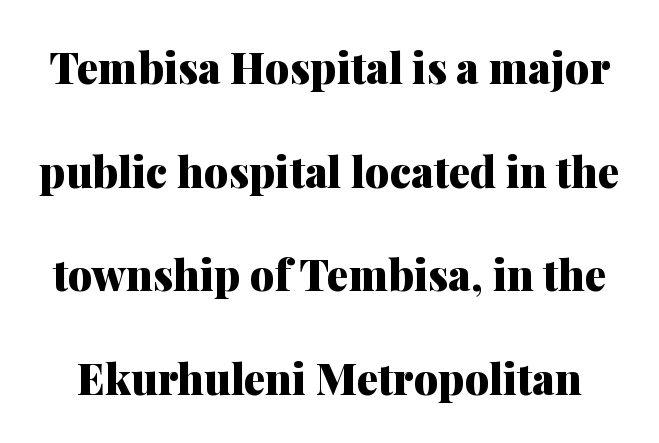
The rendering uses a bold face; every stroke is thick and dark. The font's upright variant was chosen for this text. To sum up the face: it has serifs. Leading is clearly above the norm, producing a sparse column. Compared with typical body copy, the letter spacing here is the same. Varying glyph widths throughout — classic text-font behaviour.
